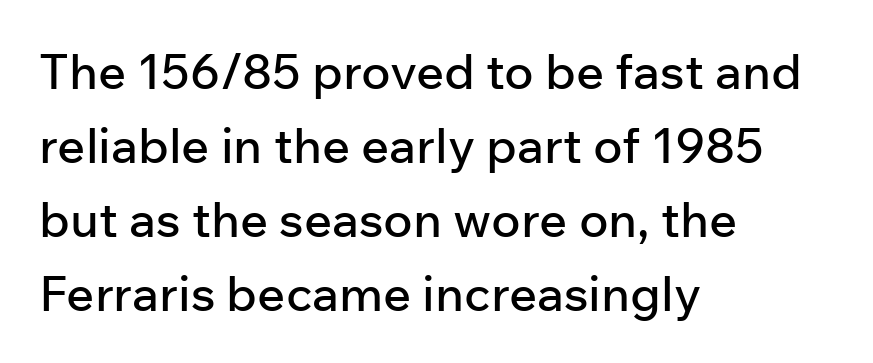
Serifs: no, the terminals of the letterforms are clean. The ragged edge is on the right, which tells us the setting is flush left. Baseline-to-baseline distance is the conventional proportion of letter height. You can tell it's not italic because the verticals are truly vertical.
